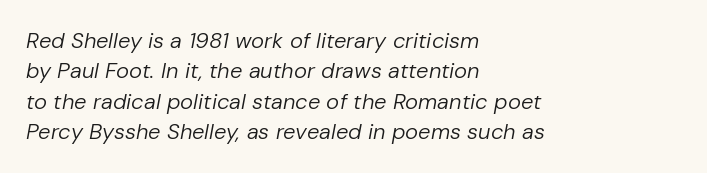
No chunkiness to these letters — they're not bold. Notice how the passage keeps a crisp vertical edge on the left only. Does the lettering tilt? It does — this is italic. Students, observe: this is what conventionally led text looks like. Here the glyphs are tracked normally, forming tight word shapes.
